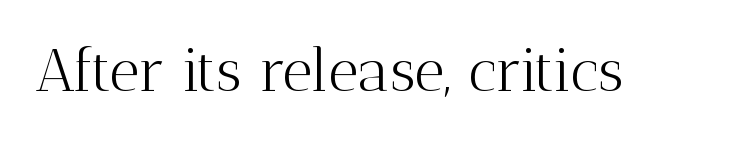
Q: Is the text bold? A: No.
Q: Is the text italic (slanted)? A: No, it is upright.
Q: Is the typeface a serif or a sans-serif typeface? A: Serif.
Q: Is the text underlined? A: No.
Q: Is the spacing between letters normal or unusually wide? A: Normal.
Q: Width (condensed, normal, or wide)? A: Normal.
Q: Stroke contrast? A: Medium.
Q: x-height? A: Medium.
Q: Monospaced? A: No.
